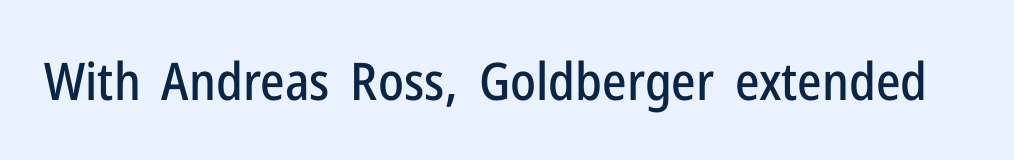
Nobody drew a line under any word here. Caption: standard tracking, unaltered. Font category for this specimen: sans-serif. The specimen reads as upright at a glance. The passage shown is typed in a proportional face where columns would drift.
